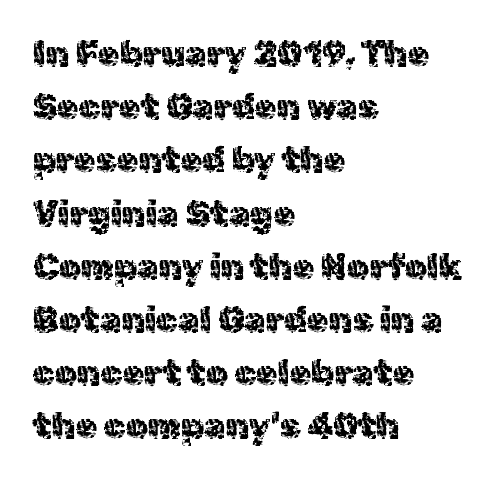
The image shows 35 px sans-serif type, upright; set left-aligned, normal line spacing (1.52x), normal letter spacing, not underlined; a medium x-height.
